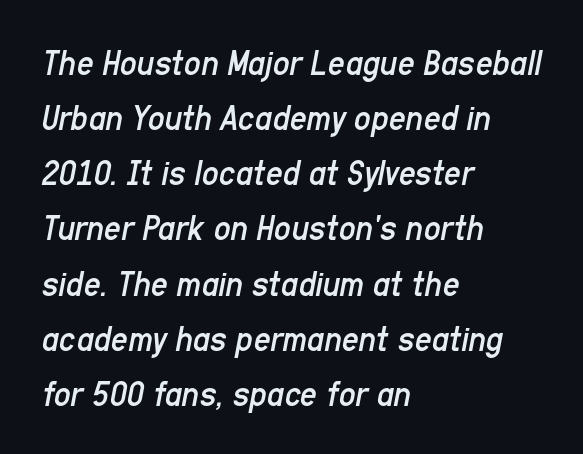
The image shows 37 px regular-weight, condensed type, italic (leaning right); set left-aligned, normal line spacing (1.49x), normal letter spacing, not underlined; low stroke contrast and a medium x-height.
